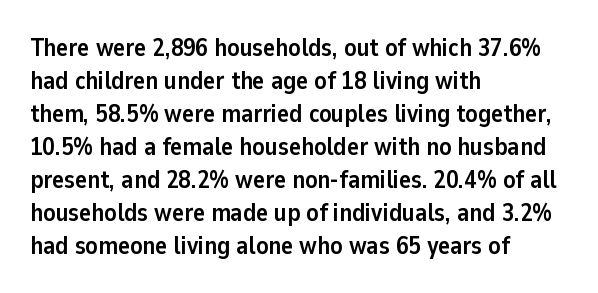
The image shows 25 px bold type, upright; set left-aligned, normal line spacing (1.32x), normal letter spacing, not underlined.
